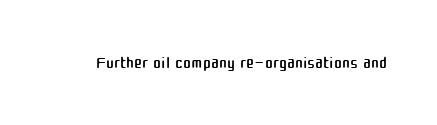
{"italic": "no", "bold": "no", "underline": "no", "letter_spacing": "normal", "letter_spacing_em": 0.0, "glyph_px": 24}
